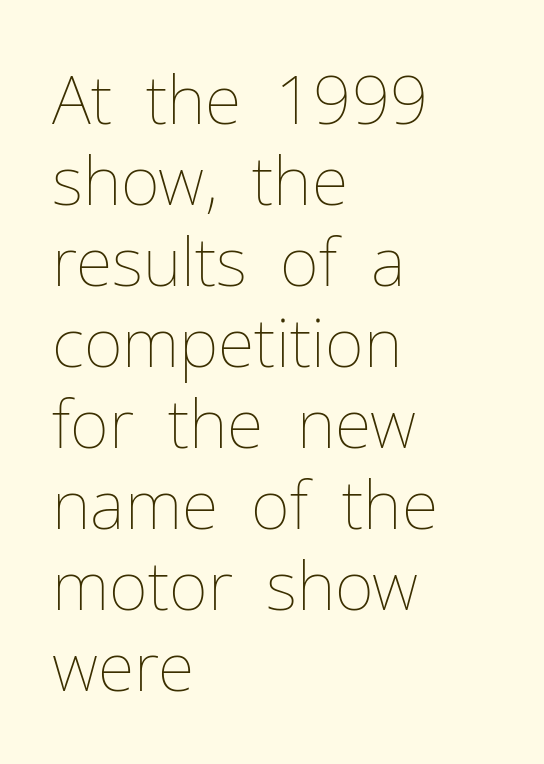
Q: Is the text bold? A: No.
Q: Is the text italic (slanted)? A: No, it is upright.
Q: Is the text underlined? A: No.
Q: How is the paragraph aligned? A: Left-aligned.
Q: Is the spacing between letters normal or unusually wide? A: Normal.
Q: Width (condensed, normal, or wide)? A: Normal.
Q: Stroke contrast? A: Low.
Q: x-height? A: Medium.
Q: Monospaced? A: No.
